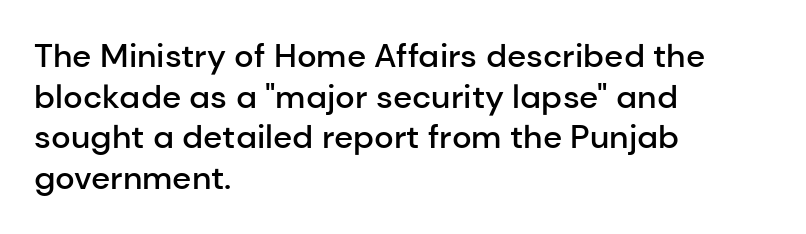
Beneath every word, the page is bare. No italicization has been applied; the sample stays upright. Semibold letterforms, between regular and bold. Alignment: flush left.
